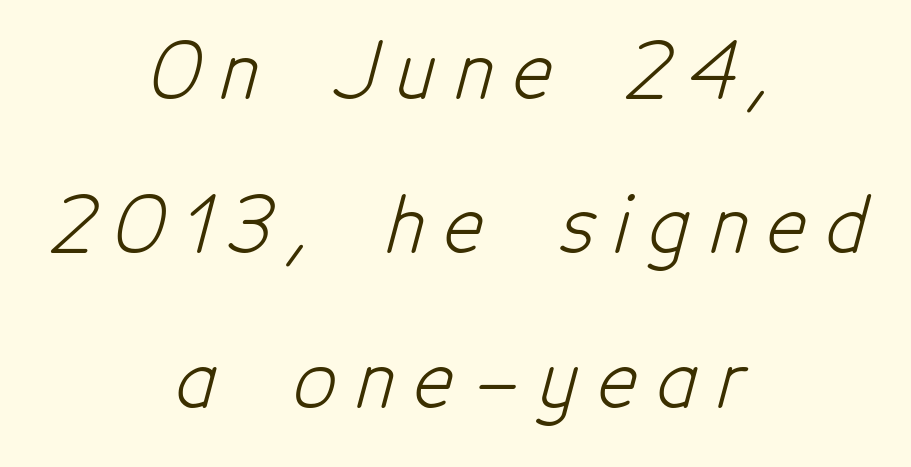
A sans-serif font was chosen for this passage. Type without underlining. The horizontal fit of the characters is loose and conspicuously gappy. Nothing heavy about these letters — not bold at all. The lines are quadded center.
